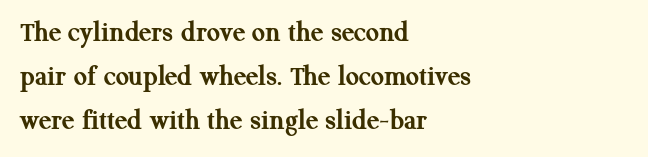
{"serif": "yes", "italic": "no", "bold": "yes", "weight": "semibold", "width": "normal", "stroke_contrast": "medium", "x_height": "medium", "monospaced": "no", "underline": "no", "align": "left", "line_spacing": "normal", "line_spacing_ratio": 1.52, "letter_spacing": "normal", "letter_spacing_em": 0.0, "glyph_px": 29}
